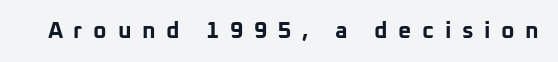
Q: Is the text bold? A: Yes.
Q: Is the text italic (slanted)? A: No, it is upright.
Q: Is the text underlined? A: No.
Q: Is the spacing between letters normal or unusually wide? A: Unusually wide.
